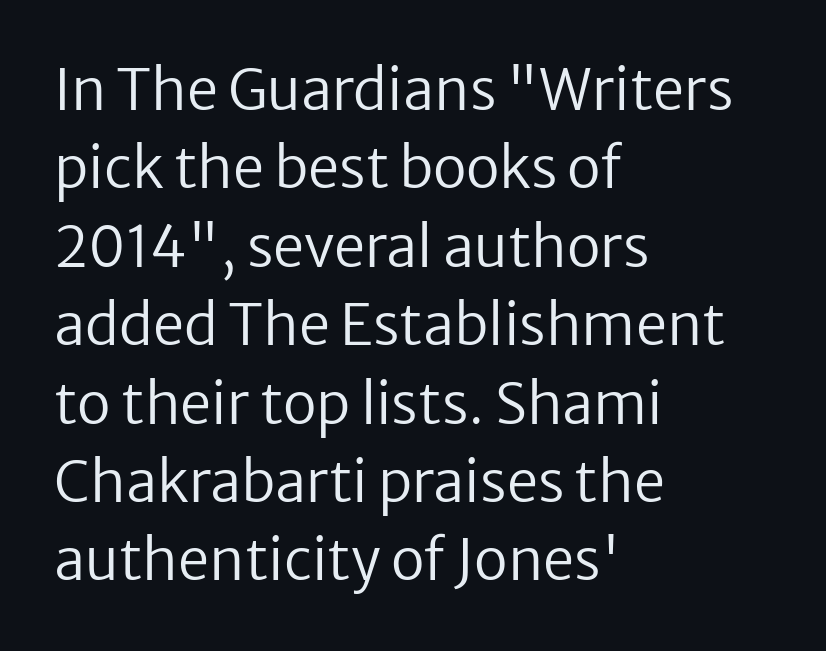
Lines of text with bare space underneath. A typesetter would call this proportional, since set widths differ per character. Summary of vertical rhythm: regular, with standard interline spacing. Compared with typical body copy, the letter spacing here is the same. This is sans-serif lettering, the kind often seen on screens and signage.
